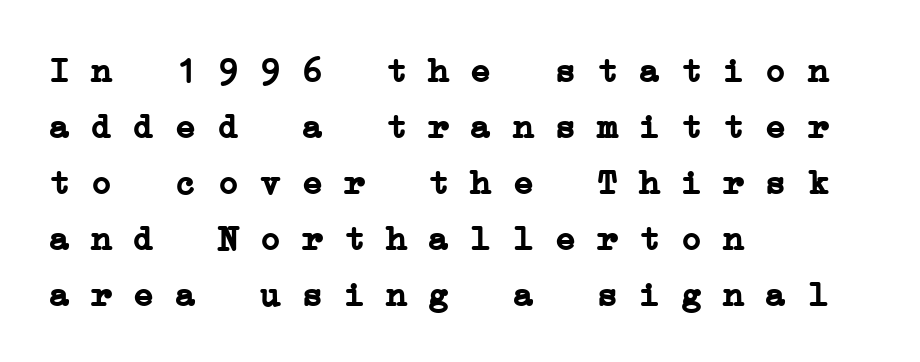
Q: Is the text bold? A: Yes.
Q: Is the typeface a serif or a sans-serif typeface? A: Serif.
Q: Is the text underlined? A: No.
Q: How is the paragraph aligned? A: Left-aligned.
Q: Is the spacing between letters normal or unusually wide? A: Normal.
Q: Is the spacing between lines tight, normal or loose? A: Normal.
Q: Width (condensed, normal, or wide)? A: Wide.
Q: Stroke contrast? A: Low.
Q: x-height? A: Medium.
Q: Monospaced? A: Yes.
